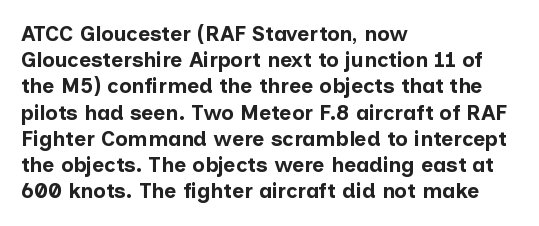
{"italic": "no", "bold": "yes", "underline": "no", "align": "left", "line_spacing": "normal", "line_spacing_ratio": 1.25, "letter_spacing": "normal", "letter_spacing_em": 0.0, "glyph_px": 21}
